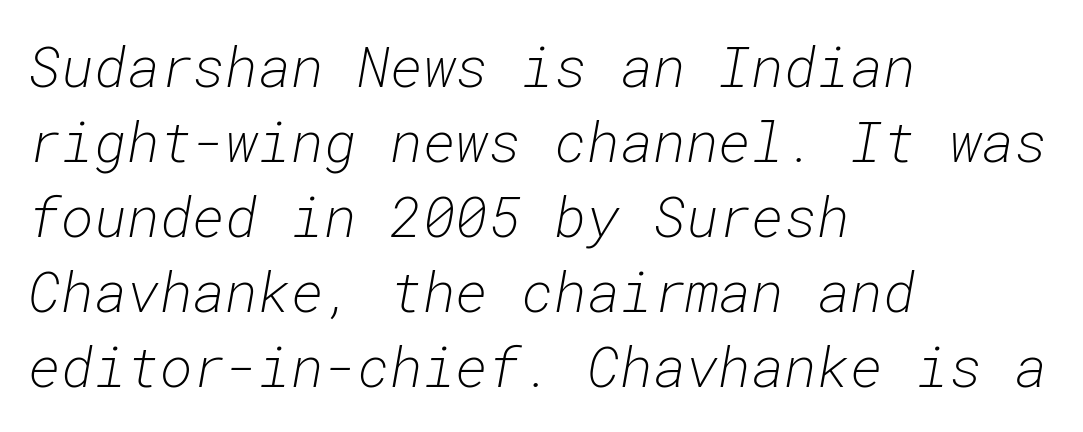
{"italic": "yes", "lean": "right", "slant_degrees": 10, "bold": "no", "weight": "light", "width": "normal", "stroke_contrast": "low", "x_height": "medium", "monospaced": "yes", "underline": "no", "align": "left", "line_spacing": "normal", "line_spacing_ratio": 1.34, "letter_spacing": "normal", "letter_spacing_em": 0.0, "glyph_px": 56}
